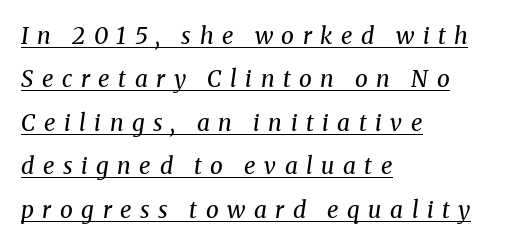
The image shows 23 px text type, italic (leaning right); set left-aligned, line spacing 1.89x, unusually wide letter spacing (+0.37 em), underlined.
